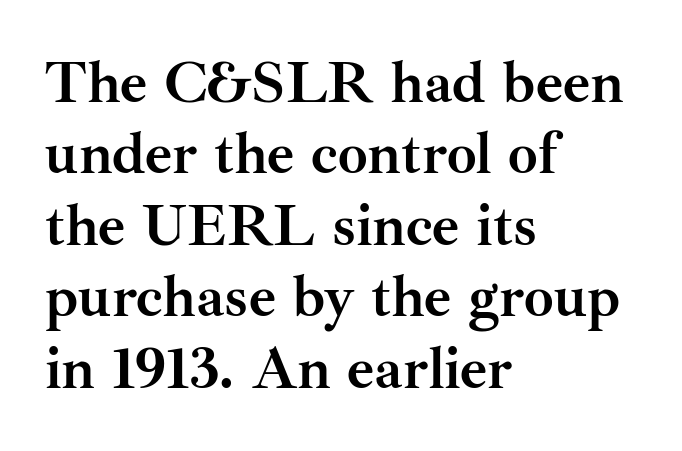
Q: Is the text bold? A: Yes.
Q: Is the text italic (slanted)? A: No, it is upright.
Q: Is the typeface a serif or a sans-serif typeface? A: Serif.
Q: Is the text underlined? A: No.
Q: How is the paragraph aligned? A: Left-aligned.
Q: Is the spacing between letters normal or unusually wide? A: Normal.
Q: Width (condensed, normal, or wide)? A: Normal.
Q: Stroke contrast? A: Medium.
Q: x-height? A: Small.
Q: Monospaced? A: No.
